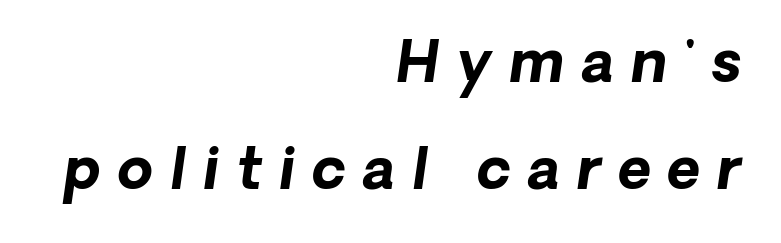
The image shows 57 px bold type, italic (leaning right); set right-aligned, line spacing 1.87x, unusually wide letter spacing (+0.3 em), not underlined; low stroke contrast and a medium x-height.
